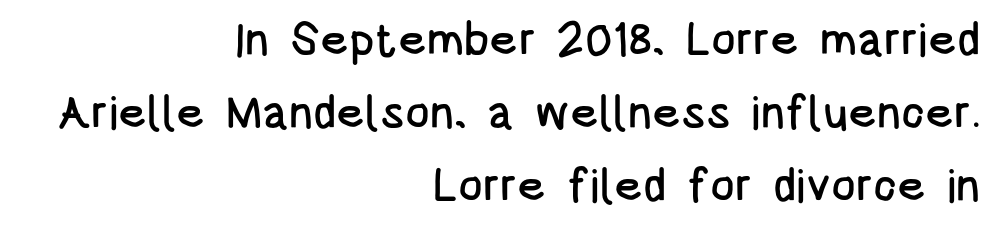
{"serif": "no", "italic": "no", "width": "condensed", "stroke_contrast": "low", "x_height": "large", "monospaced": "no", "underline": "no", "align": "right", "line_spacing": "normal", "line_spacing_ratio": 1.59, "letter_spacing": "normal", "letter_spacing_em": 0.0, "glyph_px": 46}
